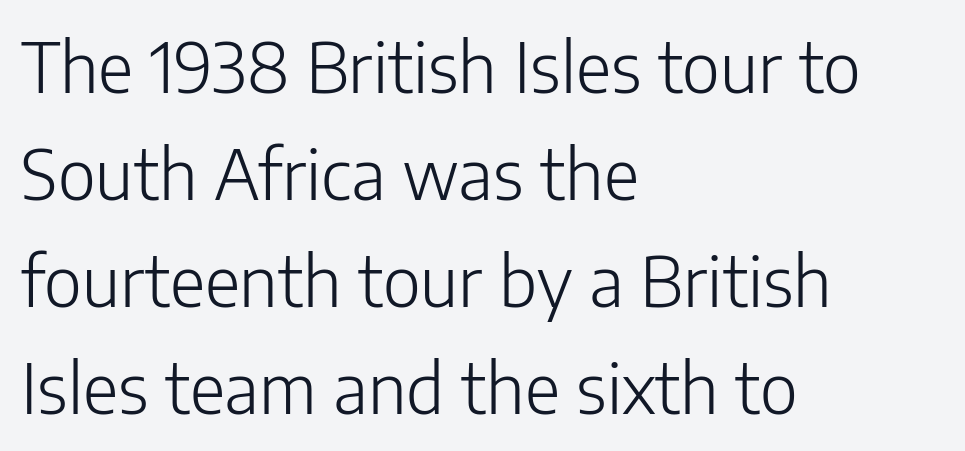
{"serif": "no", "italic": "no", "bold": "no", "weight": "light", "width": "normal", "stroke_contrast": "low", "x_height": "medium", "monospaced": "no", "underline": "no", "align": "left", "line_spacing": "normal", "line_spacing_ratio": 1.55, "letter_spacing": "normal", "letter_spacing_em": 0.0, "glyph_px": 69}
